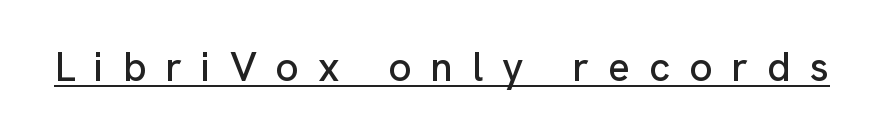
{"serif": "no", "italic": "no", "width": "normal", "stroke_contrast": "low", "x_height": "medium", "monospaced": "no", "underline": "yes", "letter_spacing": "wide", "letter_spacing_em": 0.46, "glyph_px": 41}
